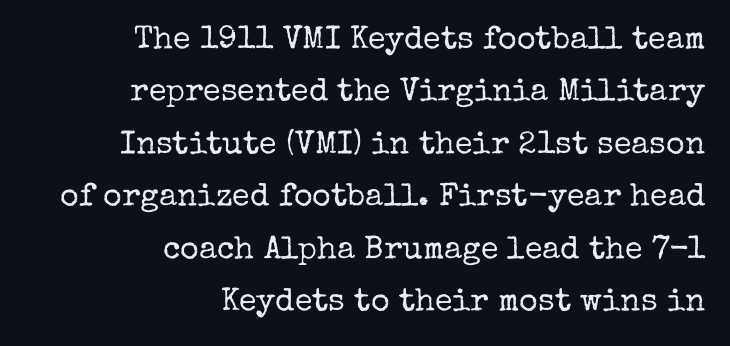
{"serif": "yes", "italic": "no", "bold": "no", "weight": "regular", "width": "normal", "stroke_contrast": "low", "x_height": "medium", "monospaced": "no", "underline": "no", "align": "right", "line_spacing": "normal", "line_spacing_ratio": 1.64, "letter_spacing": "normal", "letter_spacing_em": 0.0, "glyph_px": 32}
